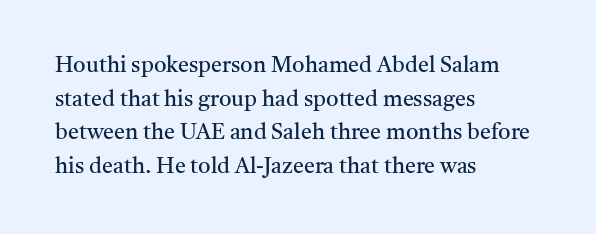
Q: Is the text bold? A: No.
Q: Is the text italic (slanted)? A: No, it is upright.
Q: Is the text underlined? A: No.
Q: How is the paragraph aligned? A: Left-aligned.
Q: Is the spacing between letters normal or unusually wide? A: Normal.
Q: Is the spacing between lines tight, normal or loose? A: Normal.
